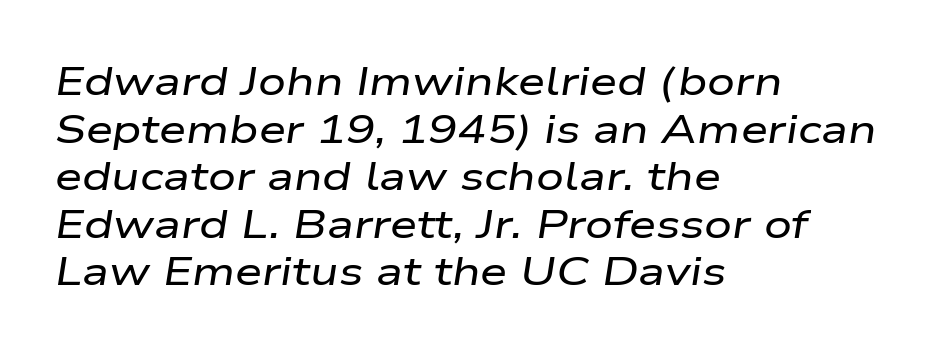
{"italic": "yes", "lean": "right", "slant_degrees": 9, "width": "wide", "stroke_contrast": "low", "x_height": "medium", "monospaced": "no", "underline": "no", "align": "left", "line_spacing_ratio": 1.22, "letter_spacing": "normal", "letter_spacing_em": 0.0, "glyph_px": 39}
